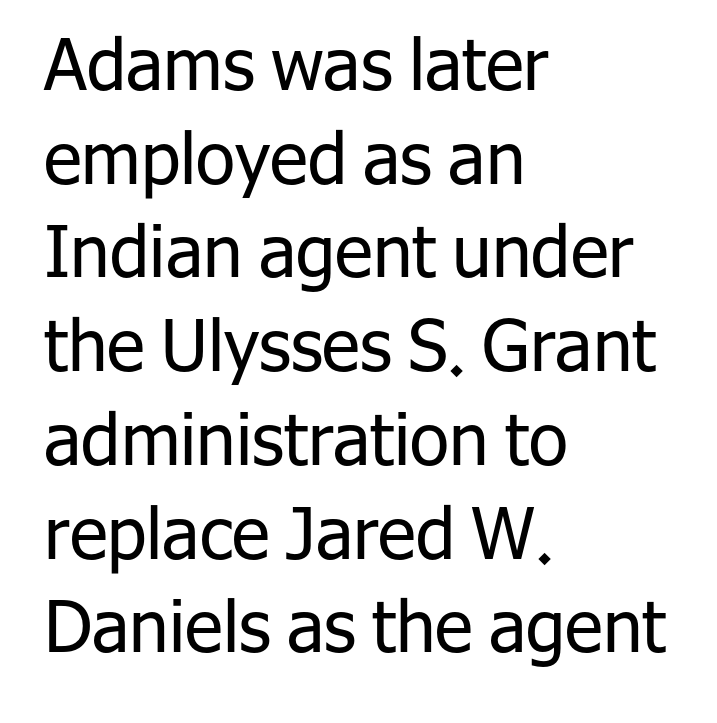
Line beginnings align vertically; line endings do not. A typesetter would call this proportional, since set widths differ per character. This block has exactly the height ordinary leading produces. The baseline area is clear.
